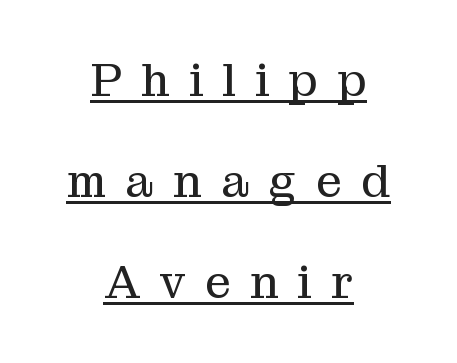
The gaps between neighbouring characters are conspicuously large. Compared with typical paragraphs, the rows here are farther apart. Are there feet on the stems? There are — it's a serif. Neither beginnings nor endings align; midpoints do.
